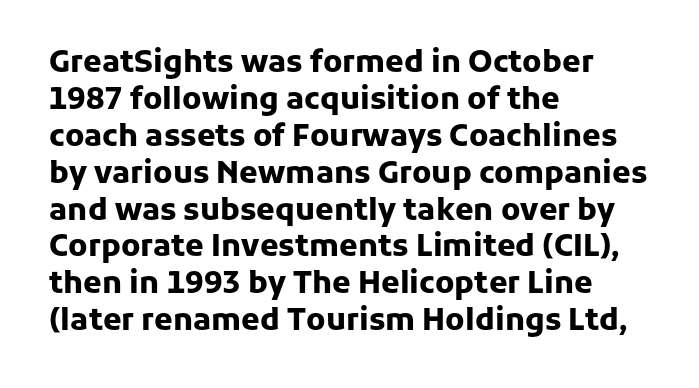
{"serif": "no", "italic": "no", "bold": "yes", "weight": "heavy", "width": "normal", "stroke_contrast": "low", "x_height": "medium", "monospaced": "no", "underline": "no", "align": "left", "line_spacing_ratio": 1.23, "letter_spacing": "normal", "letter_spacing_em": 0.0, "glyph_px": 30}
